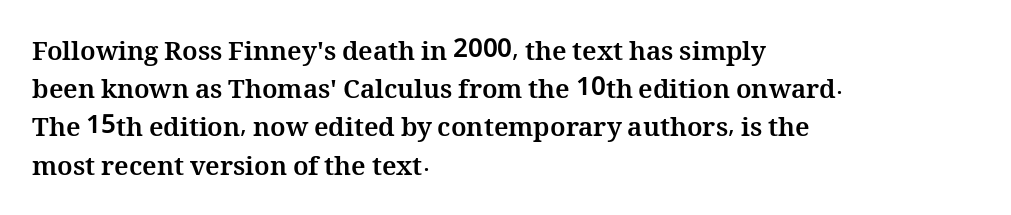
One glance says typical: line gaps are just what's usual. Students, note that the glyphs here touch the page at normal intervals. When letters stand straight like this, we call the style roman or upright. The string is rendered with underlining switched off. Casual observation: everything's shoved over to the left.
